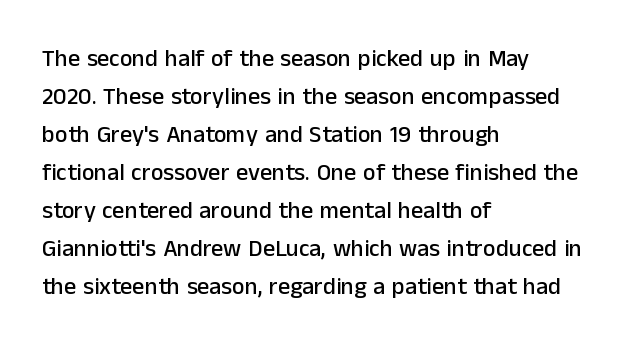
{"italic": "no", "underline": "no", "align": "left", "line_spacing": "normal", "line_spacing_ratio": 1.58, "letter_spacing": "normal", "letter_spacing_em": 0.0, "glyph_px": 24}
